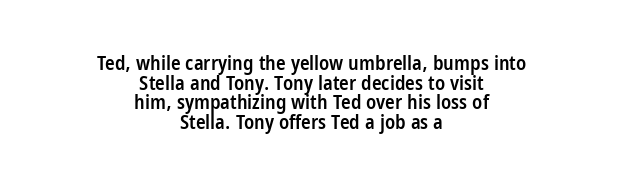
Characters remain perfectly vertical along every line. Whoever set this chose condensed vertical rhythm over breathing room. This rendering leaves character spacing at its baseline value. If you folded the block vertically in half, each line would mirror itself in length. These words are printed semibold, heavier than regular yet not bold.
